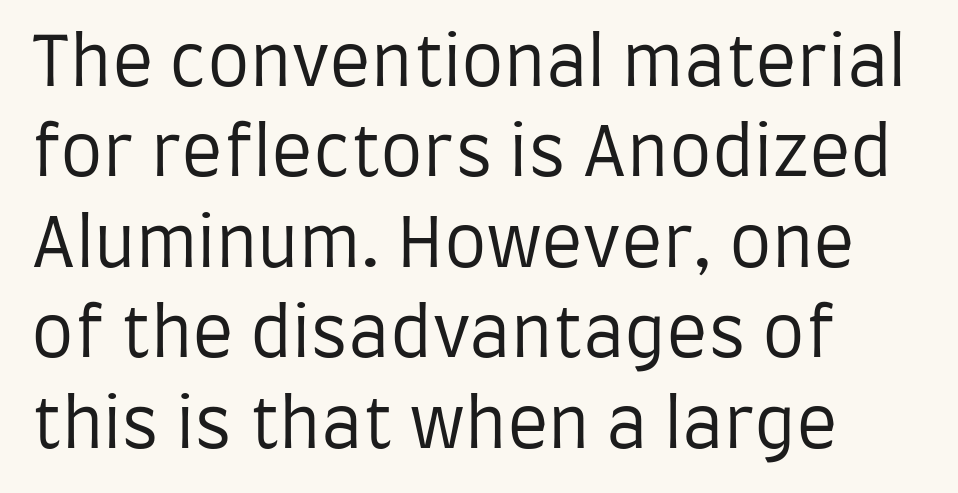
{"serif": "no", "italic": "no", "bold": "no", "weight": "regular", "width": "condensed", "stroke_contrast": "low", "x_height": "large", "monospaced": "no", "underline": "no", "align": "left", "line_spacing": "normal", "line_spacing_ratio": 1.33, "letter_spacing": "normal", "letter_spacing_em": 0.0, "glyph_px": 68}
